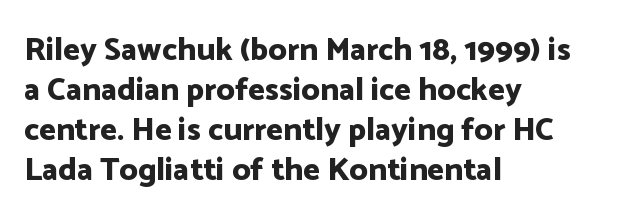
The image shows 32 px bold sans-serif type, upright; set left-aligned, normal line spacing (1.25x), normal letter spacing, not underlined; low stroke contrast and a medium x-height.
